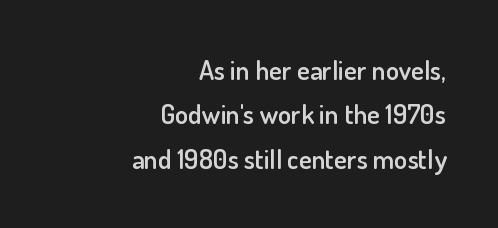
The glyphs have the mass of a demibold cut, below bold. Regular leading. Does the copy run flush right? Yes — the right margin is perfectly even. Underline: absent.
